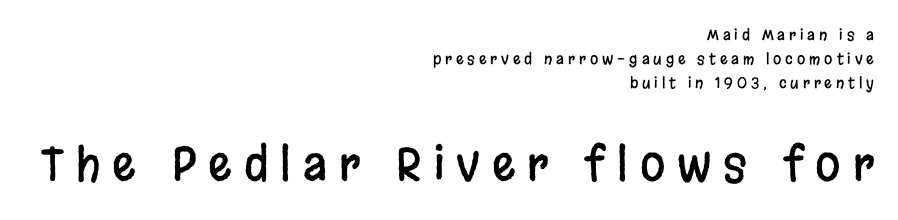
Q: Is the text italic (slanted)? A: No, it is upright.
Q: Is the typeface a serif or a sans-serif typeface? A: Sans-serif.
Q: Is the text underlined? A: No.
Q: How is the paragraph aligned? A: Right-aligned.
Q: Is the spacing between letters normal or unusually wide? A: Unusually wide.
Q: Is the spacing between lines tight, normal or loose? A: Normal.
Q: Which block of text is set in a larger size, the first (top) or the second (bottom)? A: The second (bottom) one.
Q: Width (condensed, normal, or wide)? A: Condensed.
Q: Stroke contrast? A: Low.
Q: x-height? A: Large.
Q: Monospaced? A: No.
